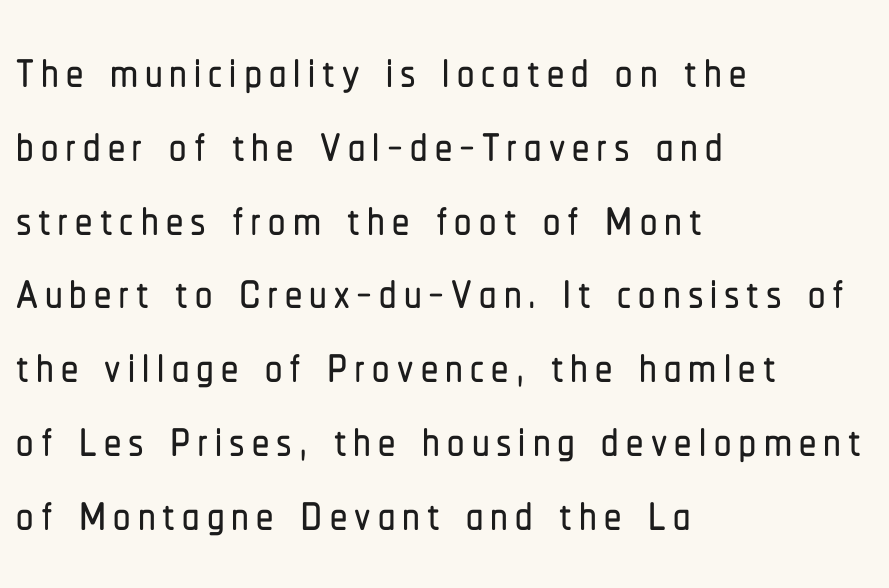
{"serif": "no", "italic": "no", "width": "condensed", "stroke_contrast": "low", "x_height": "medium", "monospaced": "no", "underline": "no", "align": "left", "line_spacing": "tight", "line_spacing_ratio": 1.07, "glyph_px": 69}
